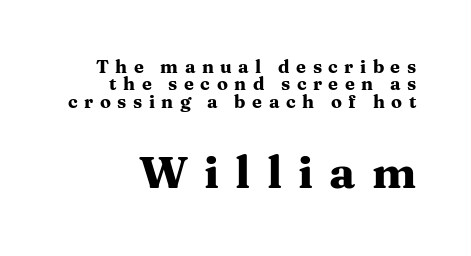
The image shows 45 px heavy, wide serif type, upright; set right-aligned, tight line spacing (0.97x), unusually wide letter spacing (+0.36 em), not underlined; the second (bottom) block is 2.5x larger; medium stroke contrast and a medium x-height.
